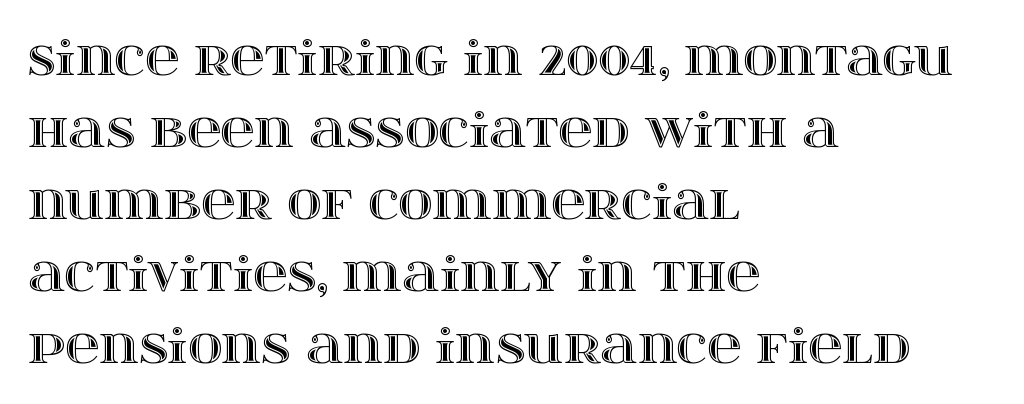
The image shows 47 px wide type, upright; set left-aligned, normal line spacing (1.53x), normal letter spacing, not underlined; a large x-height.
